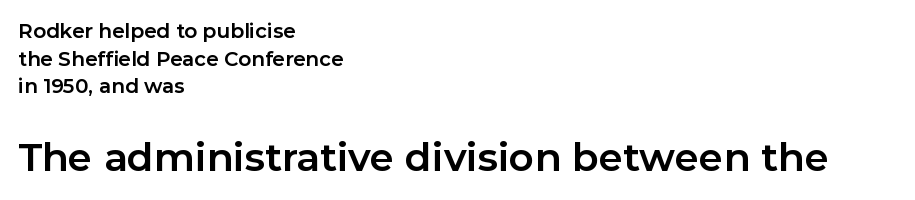
Evenly set lines give the paragraph a standard silhouette. Anything drawn beneath the words? Only blank space. Strong, thick strokes mark this as bold type. The type family on display is of the sans-serif kind.
